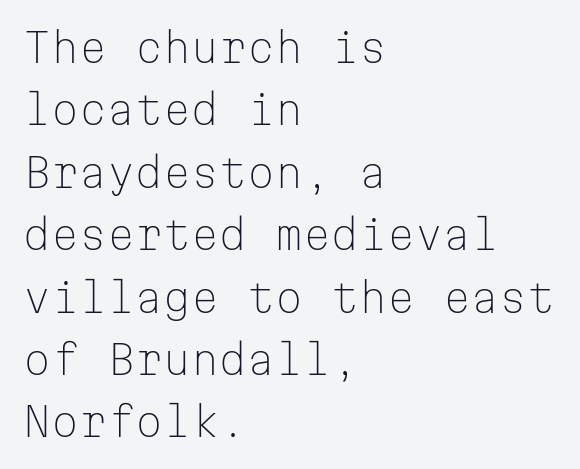
No chunkiness to these letters — they're not bold. Unlike italic type, these characters show no tilt at all. This rendering uses left alignment, leaving the right contour irregular. Regarding serifs, this sample does without them. These lines are rendered in a fixed-pitch font.
